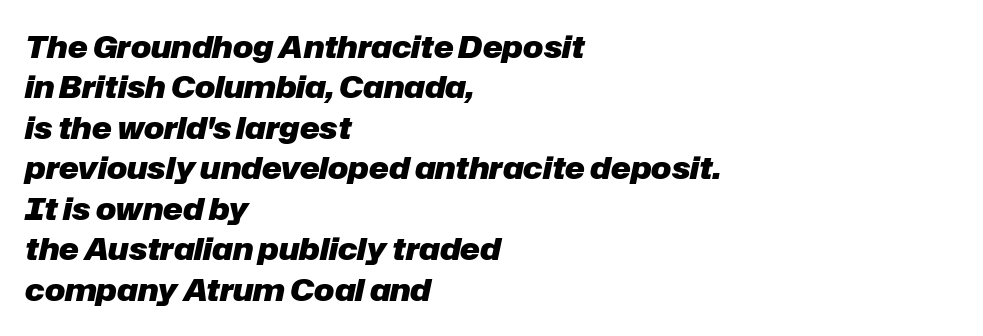
You could not count columns in this text — the font is proportionally spaced. The rendering uses a bold face; every stroke is thick and dark. The glyphs look as if they've been sheared to an angle. Descender tails drop into unmarked territory. Reading down the block, your eye returns to a fixed left position each line. How are the letters spaced? Ordinarily, with no added tracking.
